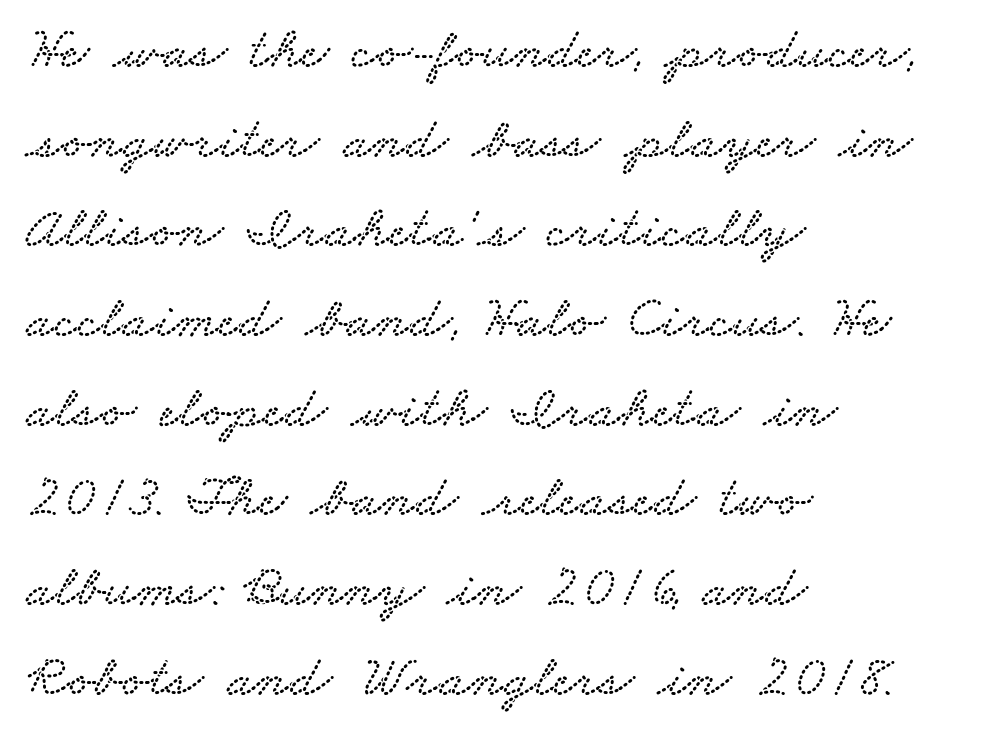
The image shows 59 px wide serif type; set left-aligned, normal line spacing (1.52x), normal letter spacing, not underlined; low stroke contrast and a small x-height.
